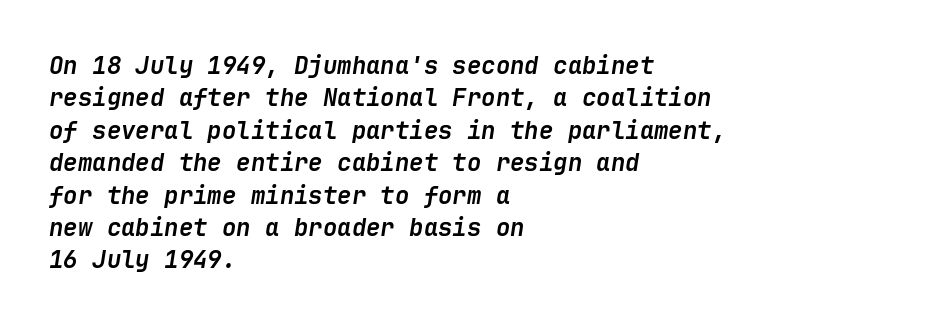
The image shows 24 px bold type, italic (leaning right); set left-aligned, normal line spacing (1.35x), normal letter spacing, not underlined.
